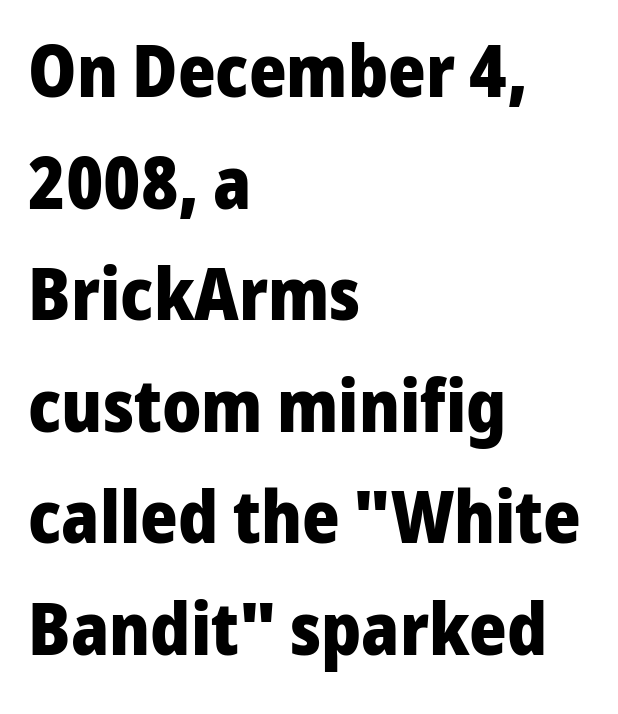
The image shows 72 px heavy sans-serif type, upright; set left-aligned, normal line spacing (1.55x), normal letter spacing, not underlined; low stroke contrast and a medium x-height.
